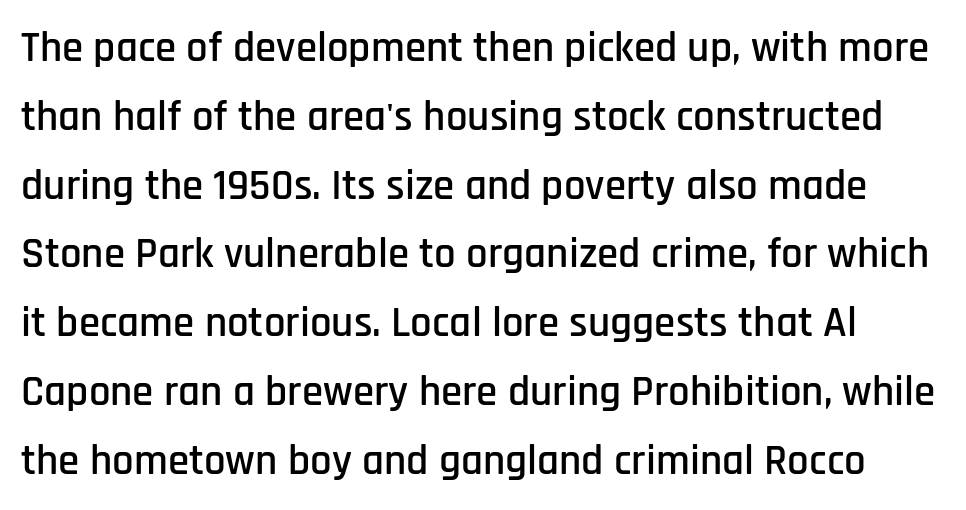
{"serif": "no", "italic": "no", "width": "condensed", "stroke_contrast": "low", "x_height": "large", "monospaced": "no", "underline": "no", "line_spacing": "normal", "line_spacing_ratio": 1.6, "letter_spacing": "normal", "letter_spacing_em": 0.0, "glyph_px": 43}
